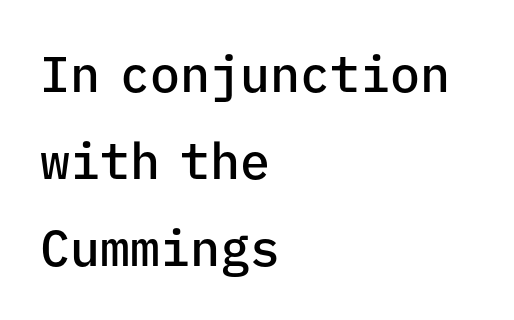
Q: Is the text bold? A: Semi-bold.
Q: Is the text italic (slanted)? A: No, it is upright.
Q: Is the typeface a serif or a sans-serif typeface? A: Sans-serif.
Q: Is the text underlined? A: No.
Q: How is the paragraph aligned? A: Left-aligned.
Q: Is the spacing between letters normal or unusually wide? A: Normal.
Q: Width (condensed, normal, or wide)? A: Normal.
Q: Stroke contrast? A: Low.
Q: x-height? A: Medium.
Q: Monospaced? A: Yes.
